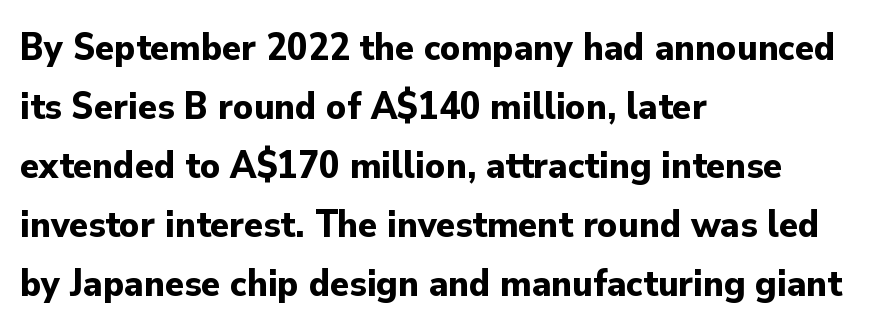
Q: Is the text bold? A: Yes.
Q: Is the text italic (slanted)? A: No, it is upright.
Q: Is the typeface a serif or a sans-serif typeface? A: Sans-serif.
Q: Is the text underlined? A: No.
Q: How is the paragraph aligned? A: Left-aligned.
Q: Is the spacing between letters normal or unusually wide? A: Normal.
Q: Is the spacing between lines tight, normal or loose? A: Normal.
Q: Width (condensed, normal, or wide)? A: Normal.
Q: Stroke contrast? A: Low.
Q: x-height? A: Small.
Q: Monospaced? A: No.
